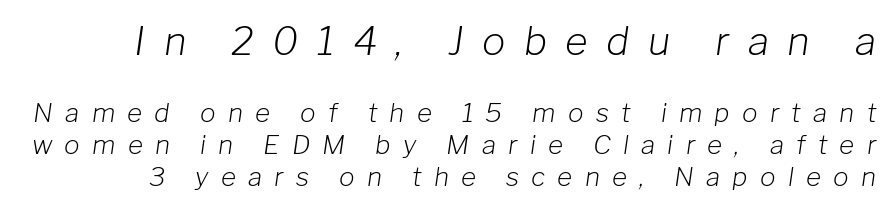
Q: Is the text bold? A: No.
Q: Is the text italic (slanted)? A: Yes, it leans right by about 8 degrees.
Q: Is the text underlined? A: No.
Q: Is the spacing between letters normal or unusually wide? A: Unusually wide.
Q: Which block of text is set in a larger size, the first (top) or the second (bottom)? A: The first (top) one.
Q: Width (condensed, normal, or wide)? A: Normal.
Q: Stroke contrast? A: Low.
Q: x-height? A: Medium.
Q: Monospaced? A: No.
